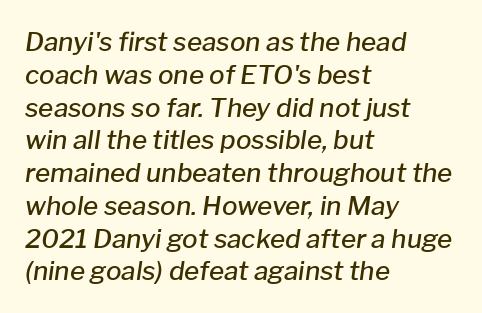
Q: Is the text bold? A: Semi-bold.
Q: Is the text italic (slanted)? A: Yes, it leans right by about 8 degrees.
Q: Is the text underlined? A: No.
Q: How is the paragraph aligned? A: Left-aligned.
Q: Is the spacing between letters normal or unusually wide? A: Normal.
Q: Is the spacing between lines tight, normal or loose? A: Normal.
